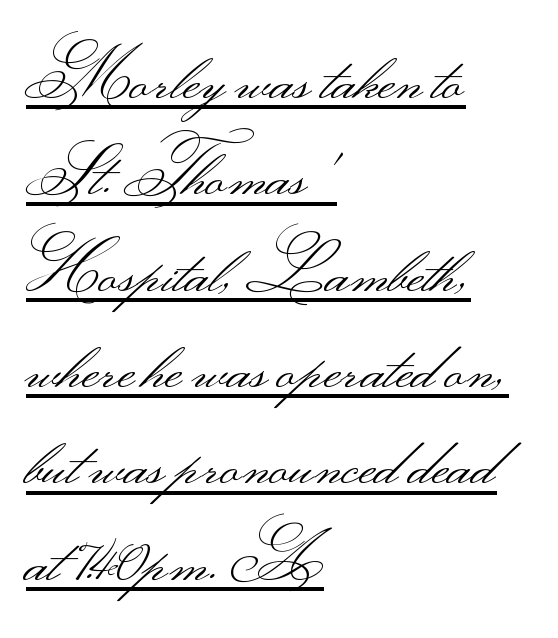
The image shows 66 px light, wide sans-serif type; set left-aligned, normal line spacing (1.46x), normal letter spacing, underlined; medium stroke contrast.
